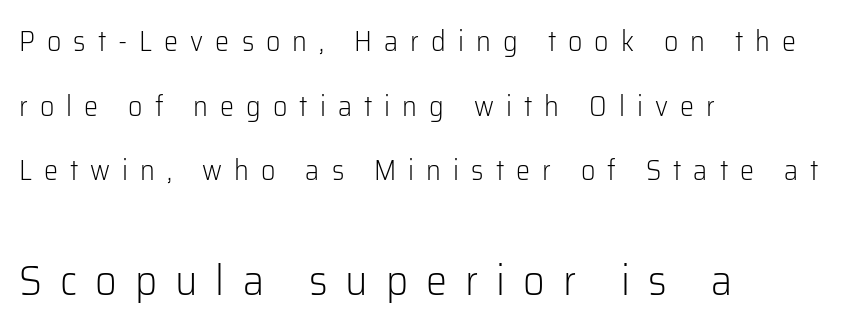
Note: smaller setting up top, larger setting below. Words float on clear page, feet unadorned. This sample uses expanded letter spacing, leaving extra air between glyphs. Airy leading.
